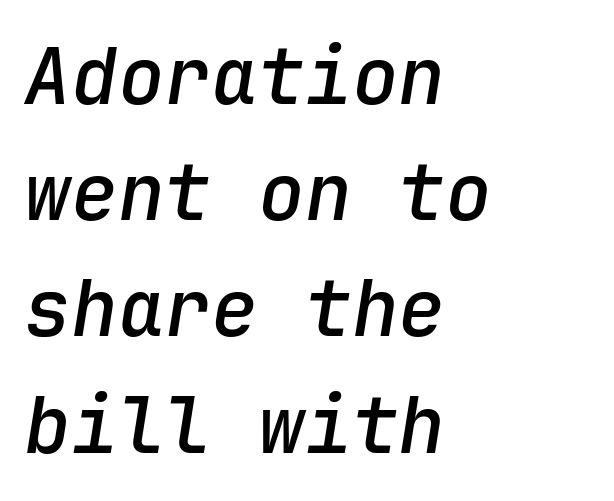
Is there much room between lines? A standard amount, neither cramped nor airy. Tracking here is standard; glyphs follow each other at the usual distance. Visually the block forms a straight wall on the left and a jagged coastline on the right. Semibold letterforms, between regular and bold. Spacing verdict: monospaced, one width for all characters.
